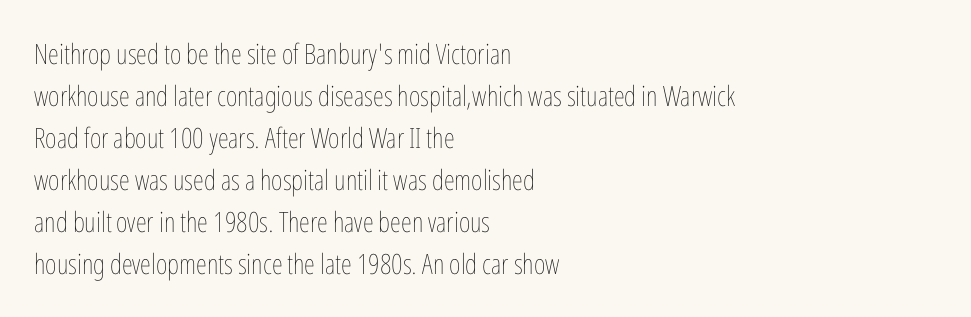
Words float on clear page, feet unadorned. Left-aligned paragraph, ragged on the right. Each stroke keeps to a modest, everyday thickness or less. A typesetter would call this zero additional tracking.
